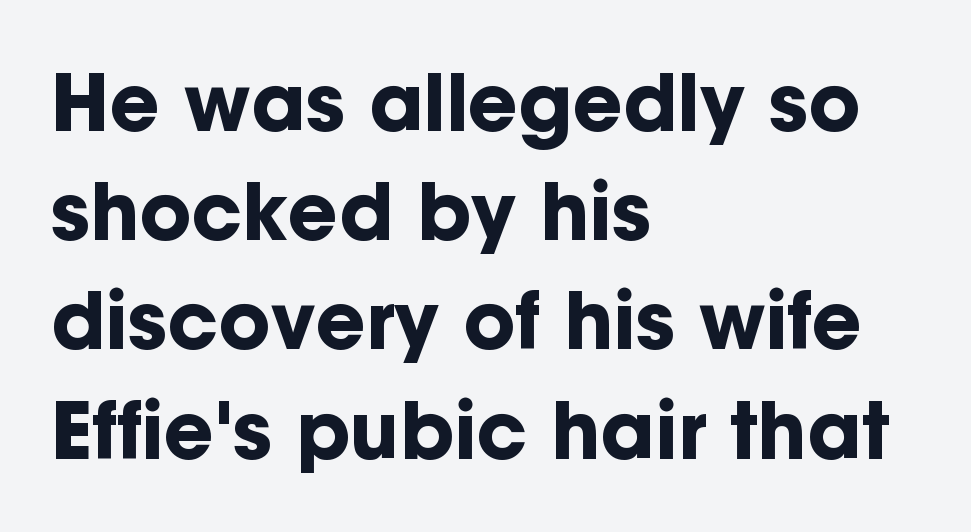
The image shows 78 px bold sans-serif type, upright; set left-aligned, normal line spacing (1.4x), normal letter spacing, not underlined; low stroke contrast and a medium x-height.
